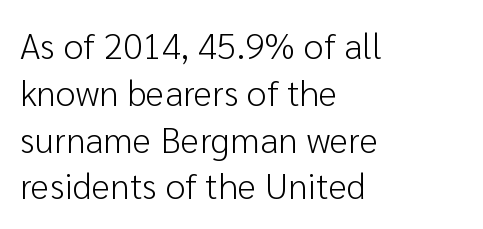
{"serif": "no", "italic": "no", "bold": "no", "weight": "light", "width": "normal", "stroke_contrast": "low", "x_height": "medium", "monospaced": "no", "underline": "no", "align": "left", "line_spacing": "normal", "line_spacing_ratio": 1.3, "letter_spacing": "normal", "letter_spacing_em": 0.0, "glyph_px": 36}
